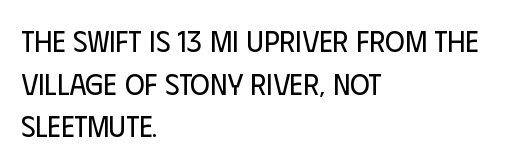
{"serif": "no", "italic": "no", "bold": "no", "weight": "regular", "width": "condensed", "stroke_contrast": "low", "x_height": "large", "monospaced": "no", "underline": "no", "align": "left", "line_spacing": "normal", "line_spacing_ratio": 1.42, "letter_spacing": "normal", "letter_spacing_em": 0.0, "glyph_px": 30}
